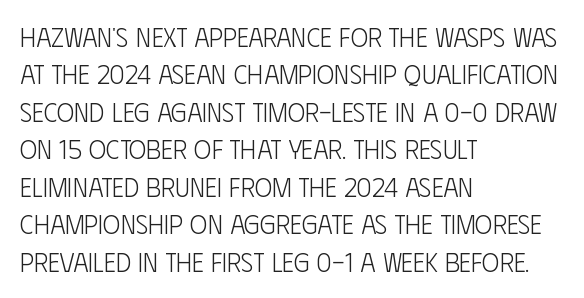
The image shows 26 px text type, upright; set left-aligned, normal line spacing (1.44x), normal letter spacing, not underlined.
